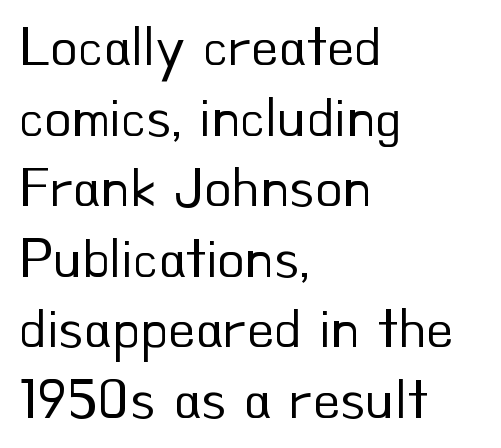
Q: Is the text bold? A: No.
Q: Is the text italic (slanted)? A: No, it is upright.
Q: Is the typeface a serif or a sans-serif typeface? A: Sans-serif.
Q: Is the text underlined? A: No.
Q: How is the paragraph aligned? A: Left-aligned.
Q: Is the spacing between letters normal or unusually wide? A: Normal.
Q: Is the spacing between lines tight, normal or loose? A: Normal.
Q: Width (condensed, normal, or wide)? A: Normal.
Q: Stroke contrast? A: Low.
Q: x-height? A: Small.
Q: Monospaced? A: No.
